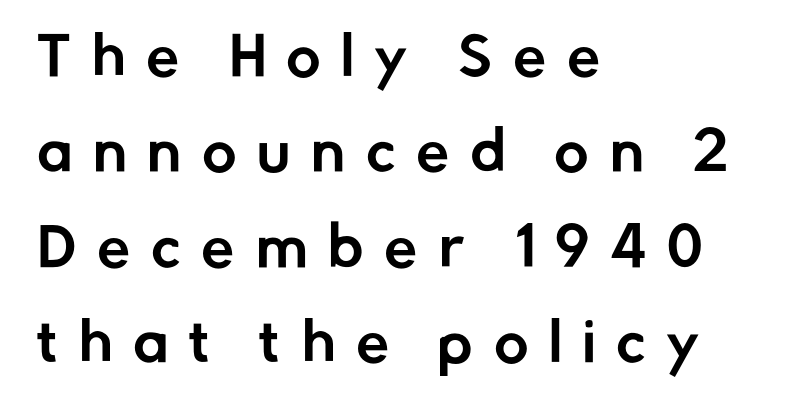
Characters remain perfectly vertical along every line. The characters display no serif detailing; their extremities are plain. Bare-footed words on every line. Short note: letters widely spaced.
